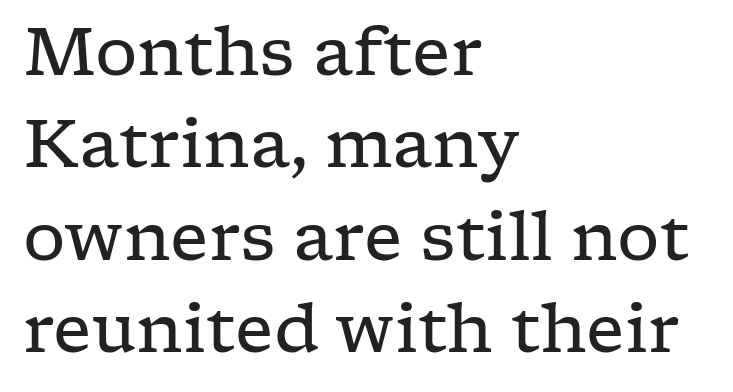
Tracking value appears to be zero — textbook default spacing. Compared with a centered layout, this one pins lines to the left instead. The letters advance in unequal steps, a hallmark of proportional type. Each letter's strokes conclude with small projecting serifs. The strokes are not fattened; the text isn't bold.
